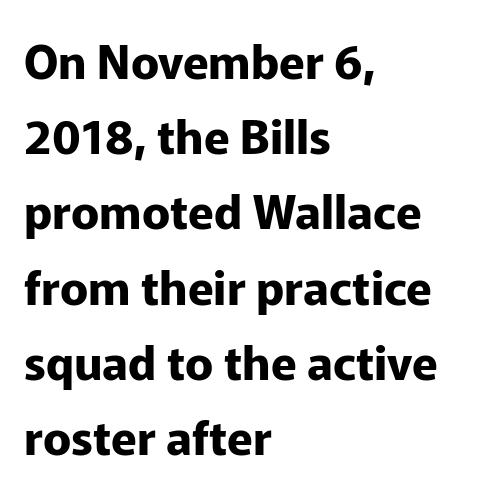
Q: Is the text bold? A: Yes.
Q: Is the text italic (slanted)? A: No, it is upright.
Q: Is the typeface a serif or a sans-serif typeface? A: Sans-serif.
Q: Is the text underlined? A: No.
Q: How is the paragraph aligned? A: Left-aligned.
Q: Is the spacing between letters normal or unusually wide? A: Normal.
Q: Is the spacing between lines tight, normal or loose? A: Normal.
Q: Width (condensed, normal, or wide)? A: Normal.
Q: Stroke contrast? A: Low.
Q: x-height? A: Medium.
Q: Monospaced? A: No.
